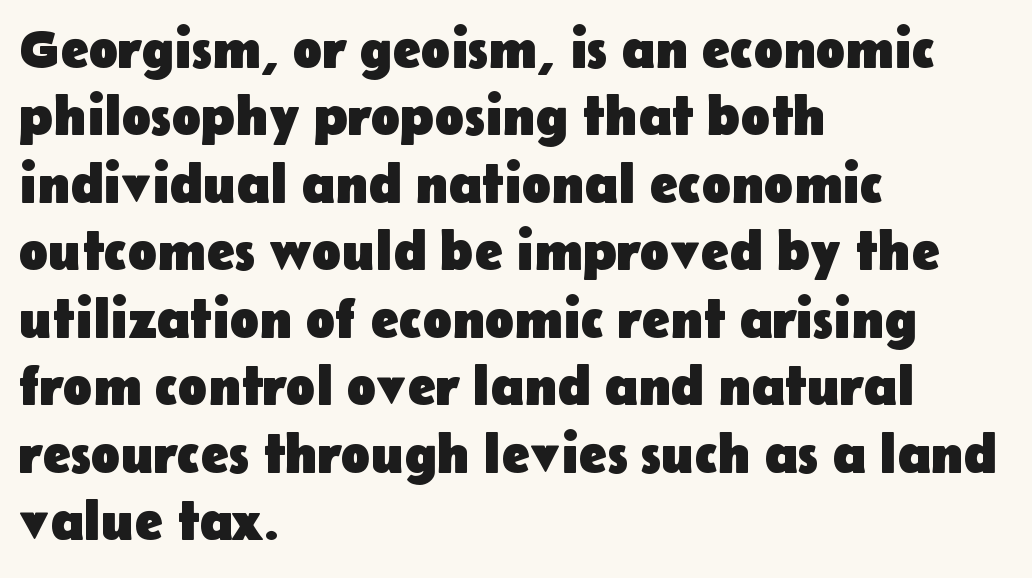
The image shows 54 px heavy sans-serif type, upright; set left-aligned, normal line spacing (1.25x), normal letter spacing, not underlined; low stroke contrast and a medium x-height.
